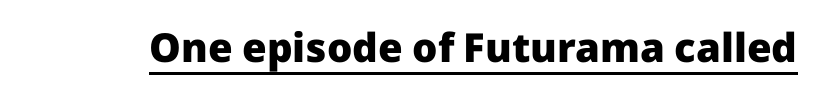
The passage shown is typed in a proportional face where columns would drift. Notice how a bar underscores the lettering throughout. It's the straight-up-and-down kind of type. The typesetting leans heavy: a genuine bold.
